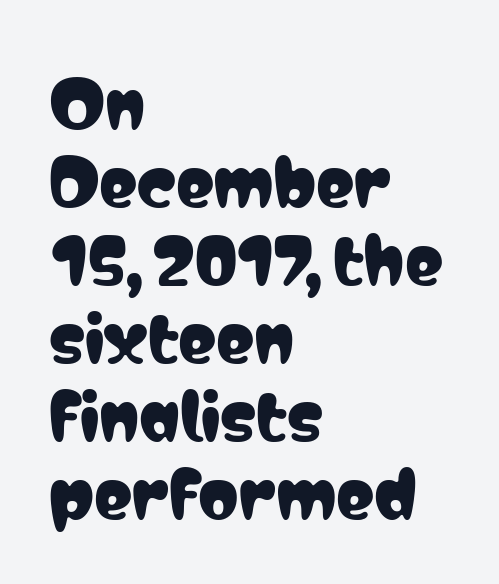
Q: Is the text italic (slanted)? A: No, it is upright.
Q: Is the typeface a serif or a sans-serif typeface? A: Sans-serif.
Q: Is the text underlined? A: No.
Q: How is the paragraph aligned? A: Left-aligned.
Q: Is the spacing between letters normal or unusually wide? A: Normal.
Q: Width (condensed, normal, or wide)? A: Condensed.
Q: Stroke contrast? A: Low.
Q: x-height? A: Medium.
Q: Monospaced? A: No.
